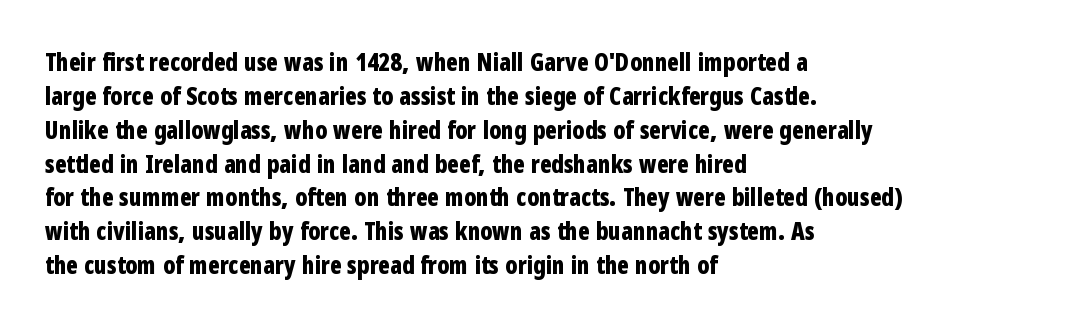
{"italic": "no", "bold": "yes", "underline": "no", "align": "left", "line_spacing": "normal", "line_spacing_ratio": 1.41, "letter_spacing": "normal", "letter_spacing_em": 0.0, "glyph_px": 24}
